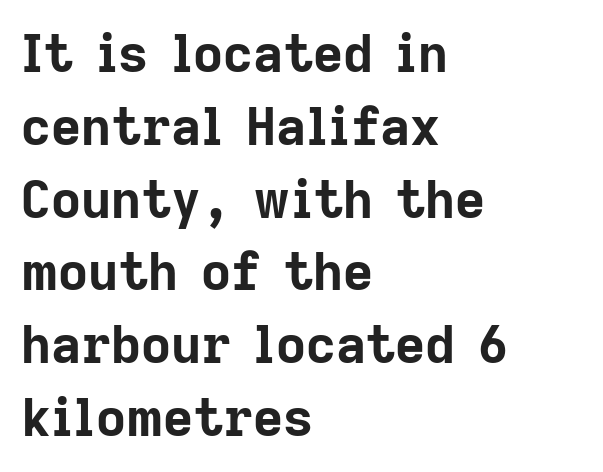
{"serif": "no", "italic": "no", "bold": "yes", "weight": "bold", "width": "normal", "stroke_contrast": "low", "x_height": "medium", "monospaced": "no", "underline": "no", "align": "left", "line_spacing": "normal", "line_spacing_ratio": 1.4, "letter_spacing": "normal", "letter_spacing_em": 0.0, "glyph_px": 52}
